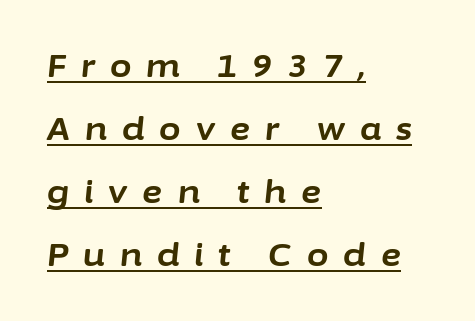
Q: Is the text bold? A: Yes.
Q: Is the text italic (slanted)? A: Yes, it leans right by about 6 degrees.
Q: Is the text underlined? A: Yes.
Q: How is the paragraph aligned? A: Left-aligned.
Q: Is the spacing between letters normal or unusually wide? A: Unusually wide.
Q: Is the spacing between lines tight, normal or loose? A: Loose.
Q: Width (condensed, normal, or wide)? A: Normal.
Q: Stroke contrast? A: Low.
Q: x-height? A: Medium.
Q: Monospaced? A: No.
